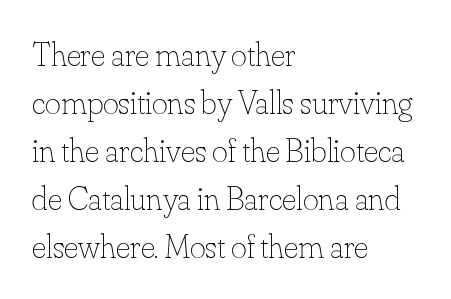
The image shows 34 px thin type, upright; set left-aligned, normal line spacing (1.41x), normal letter spacing, not underlined; low stroke contrast and a small x-height.
